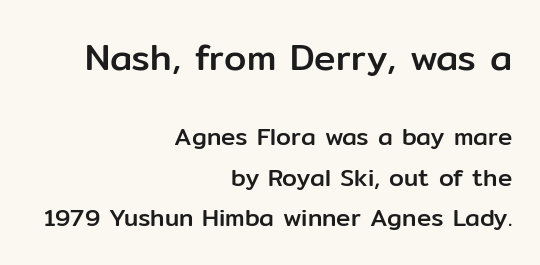
The image shows 36 px sans-serif type, upright; set right-aligned, normal line spacing (1.68x), normal letter spacing, not underlined; the first (top) block is 1.5x larger; low stroke contrast and a medium x-height.
